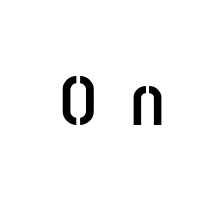
The image shows 71 px semibold, condensed sans-serif type, upright; set unusually wide letter spacing (+0.5 em), not underlined; low stroke contrast and a large x-height.
